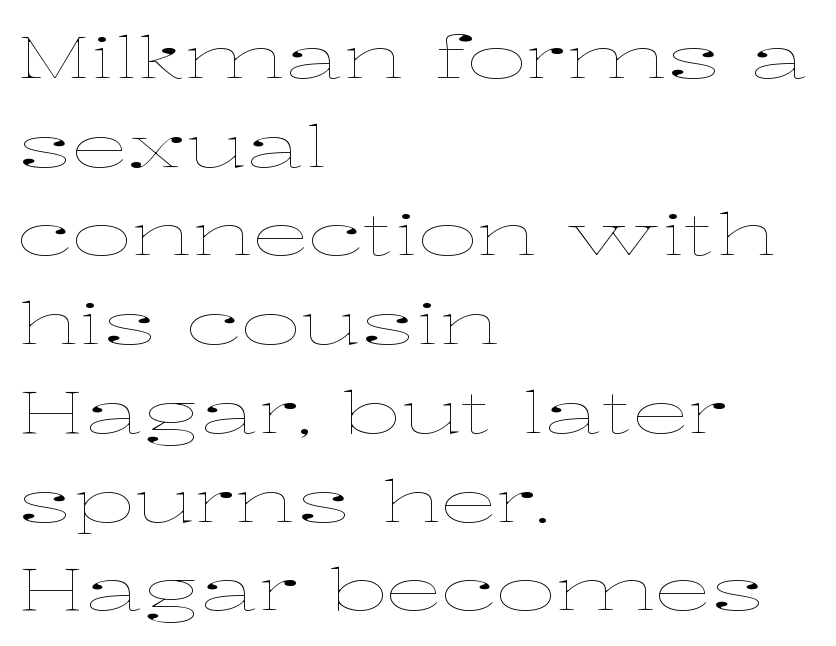
Character widths vary here, with narrow letters taking less room than wide ones. The lettering holds an erect, upright posture throughout. The passage shown stacks its lines at a standard gap. Check under the words: just untouched page.
